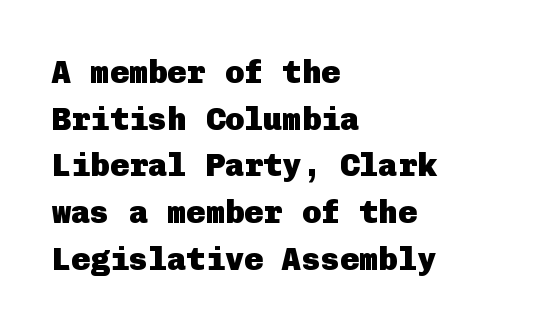
The image shows 32 px heavy sans-serif type, upright; set left-aligned, normal line spacing (1.46x), normal letter spacing, not underlined; low stroke contrast and a medium x-height.
